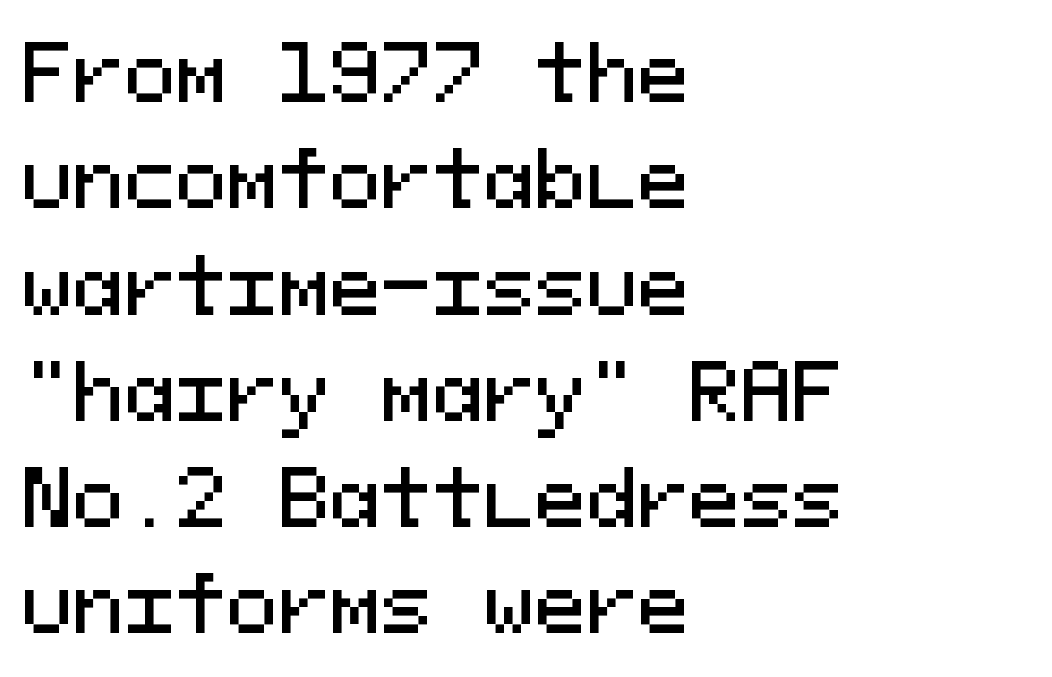
Q: Is the text italic (slanted)? A: No, it is upright.
Q: Is the typeface a serif or a sans-serif typeface? A: Sans-serif.
Q: Is the text underlined? A: No.
Q: How is the paragraph aligned? A: Left-aligned.
Q: Is the spacing between letters normal or unusually wide? A: Normal.
Q: Is the spacing between lines tight, normal or loose? A: Normal.
Q: Width (condensed, normal, or wide)? A: Normal.
Q: Stroke contrast? A: Medium.
Q: x-height? A: Medium.
Q: Monospaced? A: Yes.
